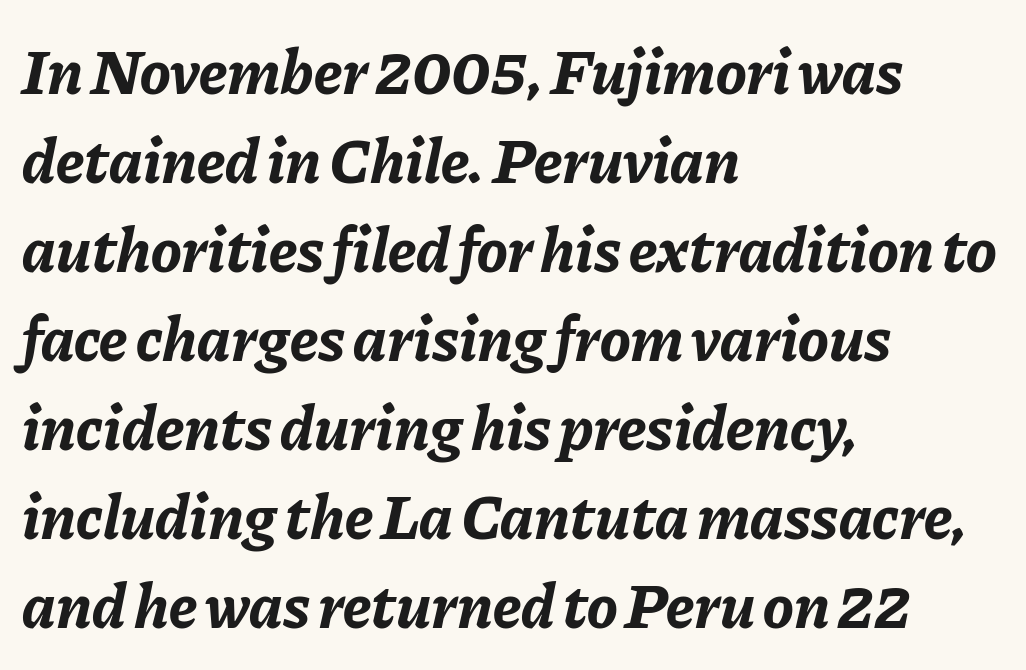
The image shows 64 px bold type, italic (leaning right); set left-aligned, normal line spacing (1.39x), normal letter spacing, not underlined; low stroke contrast and a medium x-height.
